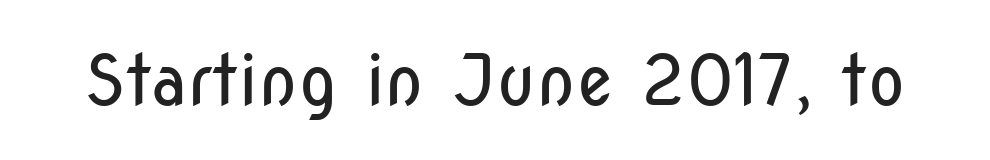
{"serif": "no", "italic": "no", "bold": "no", "weight": "regular", "width": "condensed", "stroke_contrast": "low", "x_height": "medium", "monospaced": "no", "underline": "no", "letter_spacing": "normal", "letter_spacing_em": 0.0, "glyph_px": 70}
